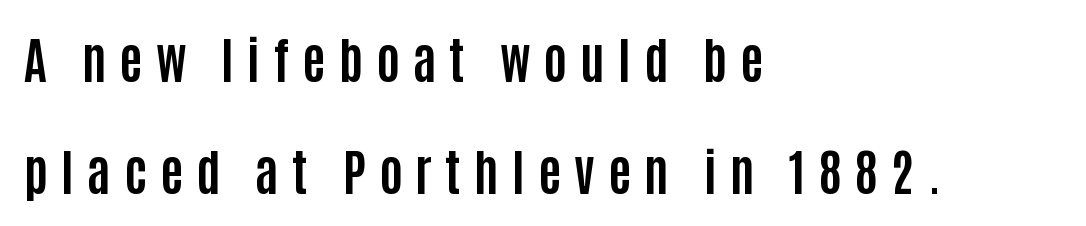
Tracking here is generous; glyphs stand well apart from one another. Unlike italic type, these characters show no tilt at all. You'd pick this weight for a headline — it's a proper bold. Proportional: the letters do not fall into vertical columns. The space between consecutive lines is lavish.
